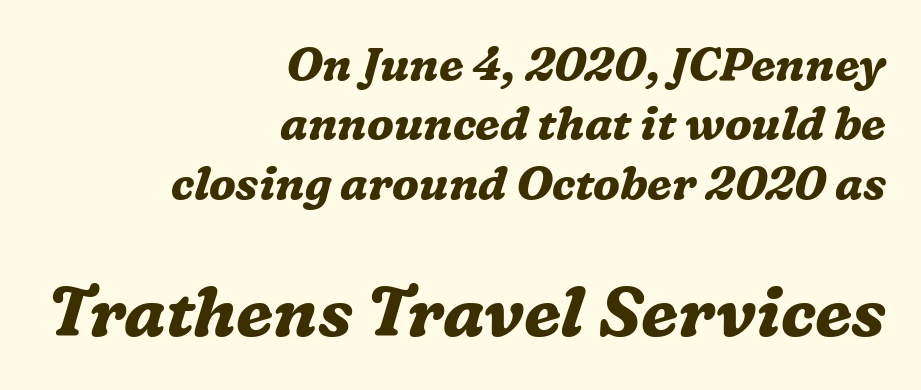
The letters advance in unequal steps, a hallmark of proportional type. Each line ends at the same right margin while the left side varies. There's an unmistakable incline to the writing here. Visually, the bottom section dominates because its glyphs are scaled up. Honestly, the letter spacing is just normal — you wouldn't notice it. Bold? Absolutely — the strokes are thick and heavy.
